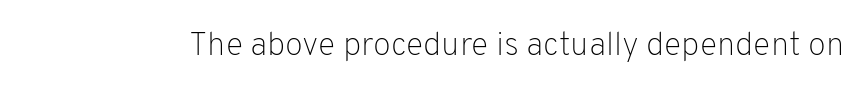
The glyphs in this specimen are sans serif. The cut favours lightness, reaching ordinary text weight at its darkest. Is this a fixed-width face? No — the glyphs have proportional, varying widths. Every stem runs plumb, perpendicular to the baseline. Rule under the text: the space is simply empty.
